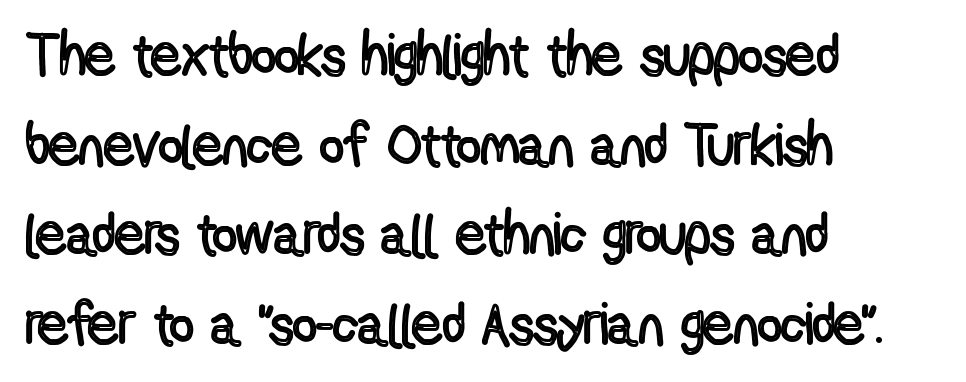
Q: Is the text italic (slanted)? A: No, it is upright.
Q: Is the text underlined? A: No.
Q: How is the paragraph aligned? A: Left-aligned.
Q: Is the spacing between letters normal or unusually wide? A: Normal.
Q: Is the spacing between lines tight, normal or loose? A: Normal.
Q: Width (condensed, normal, or wide)? A: Condensed.
Q: x-height? A: Medium.
Q: Monospaced? A: No.
